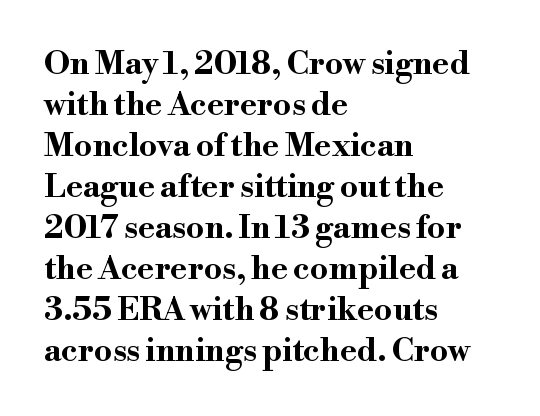
Q: Is the text bold? A: Yes.
Q: Is the text italic (slanted)? A: No, it is upright.
Q: Is the typeface a serif or a sans-serif typeface? A: Serif.
Q: Is the text underlined? A: No.
Q: How is the paragraph aligned? A: Left-aligned.
Q: Is the spacing between letters normal or unusually wide? A: Normal.
Q: Is the spacing between lines tight, normal or loose? A: Normal.
Q: Width (condensed, normal, or wide)? A: Wide.
Q: Stroke contrast? A: High.
Q: x-height? A: Small.
Q: Monospaced? A: No.
